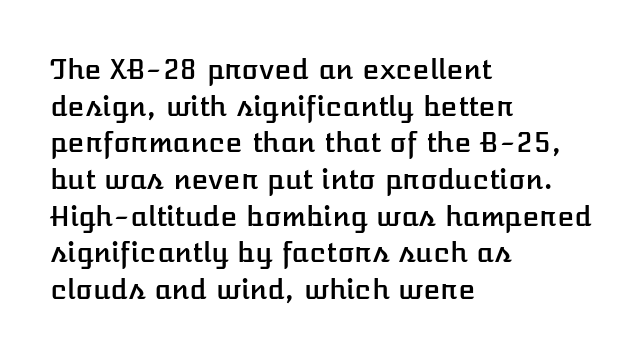
{"italic": "no", "width": "normal", "stroke_contrast": "low", "x_height": "medium", "monospaced": "no", "underline": "no", "align": "left", "line_spacing": "normal", "line_spacing_ratio": 1.31, "letter_spacing": "normal", "letter_spacing_em": 0.0, "glyph_px": 28}
